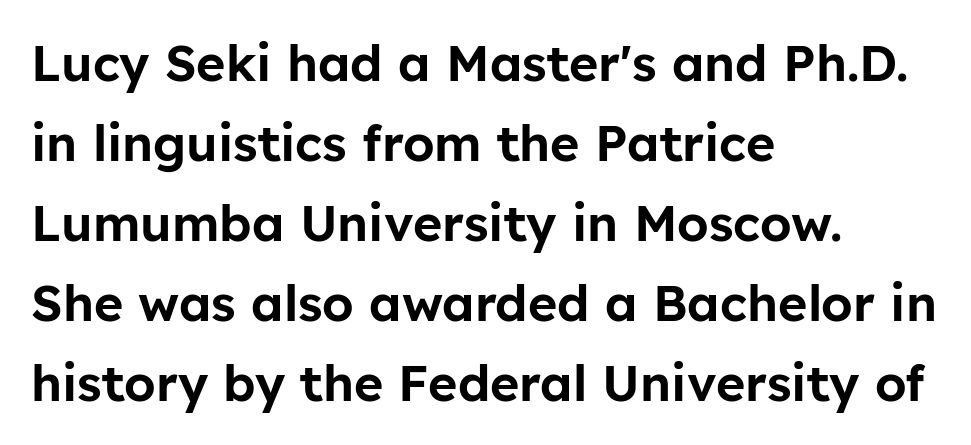
Note the varied advance widths — an 'i' is clearly narrower than an 'm'. Regular leading. The font's upright variant was chosen for this text. The glyphs in this specimen are sans serif.
